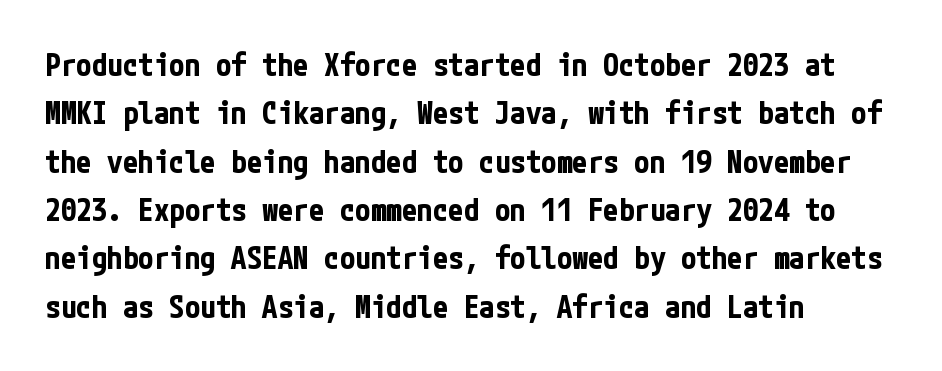
{"serif": "no", "italic": "no", "bold": "yes", "weight": "bold", "width": "condensed", "stroke_contrast": "low", "x_height": "medium", "underline": "no", "align": "left", "line_spacing": "normal", "line_spacing_ratio": 1.56, "letter_spacing": "normal", "letter_spacing_em": 0.0, "glyph_px": 31}
